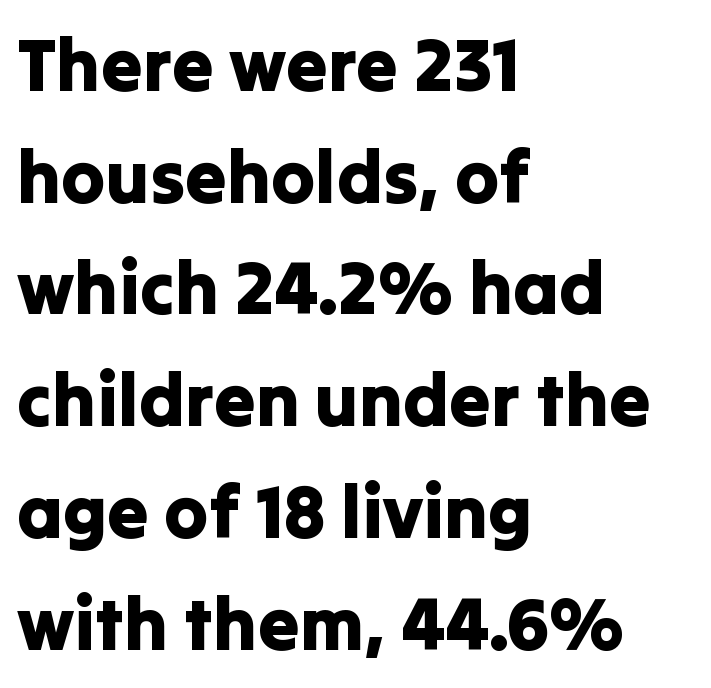
Normally led — the rows are evenly, conventionally spaced. A clean baseline with only descenders dipping below it. The lettering stays uniformly vertical, giving the passage a roman look. A student would call this left alignment; a typographer would say flush left, rag right. This sample has the flowing, uneven cadence of proportional lettering.
